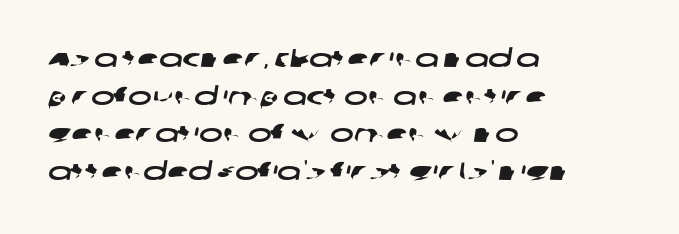
The image shows 25 px text type; set left-aligned, normal line spacing (1.51x), normal letter spacing, not underlined.
